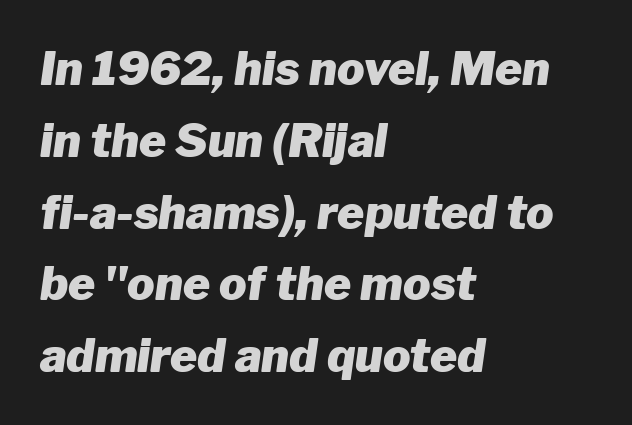
The image shows 46 px heavy type, italic (leaning right); set left-aligned, normal line spacing (1.56x), normal letter spacing, not underlined; low stroke contrast and a medium x-height.
